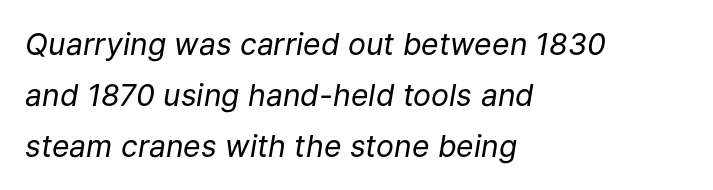
The space between consecutive lines is moderate. A student would call this left alignment; a typographer would say flush left, rag right. A quiet, ordinary-to-light weight characterises the typeface. Emphasis-style slanted type is in use.
